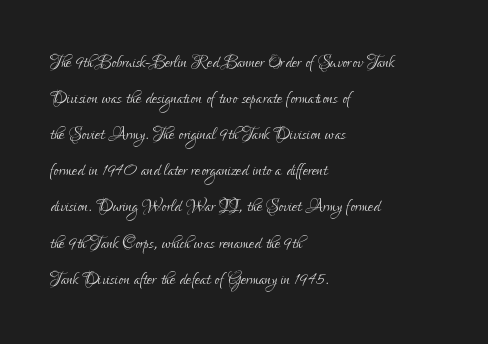
{"bold": "no", "underline": "no", "align": "left", "line_spacing": "normal", "line_spacing_ratio": 1.57, "letter_spacing": "normal", "letter_spacing_em": 0.0, "glyph_px": 23}
